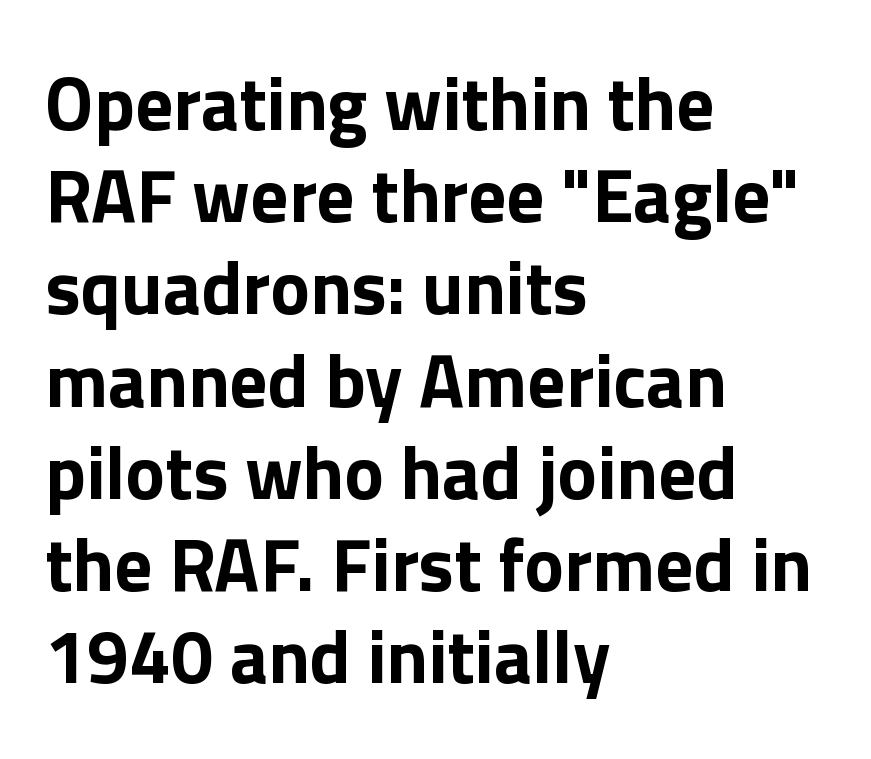
Q: Is the text bold? A: Yes.
Q: Is the text italic (slanted)? A: No, it is upright.
Q: Is the typeface a serif or a sans-serif typeface? A: Sans-serif.
Q: Is the text underlined? A: No.
Q: How is the paragraph aligned? A: Left-aligned.
Q: Is the spacing between letters normal or unusually wide? A: Normal.
Q: Width (condensed, normal, or wide)? A: Normal.
Q: x-height? A: Medium.
Q: Monospaced? A: No.
